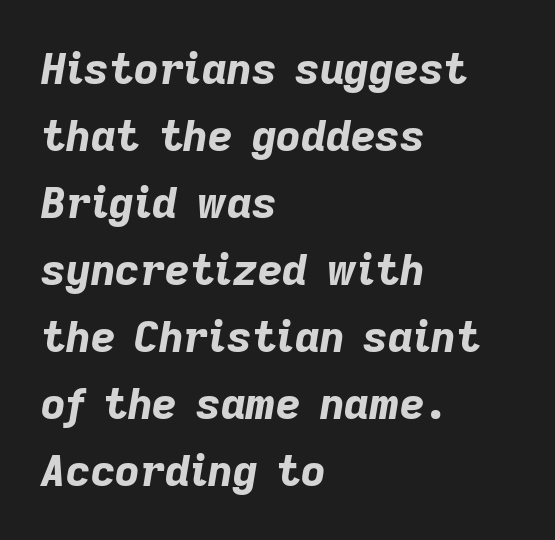
Leading: standard. This sample has the flowing, uneven cadence of proportional lettering. The typesetting leans heavy: a genuine bold. Where is the straight margin? On the left. Rendered with sloped, italic letterforms. The passage shown has conventional tracking throughout.
